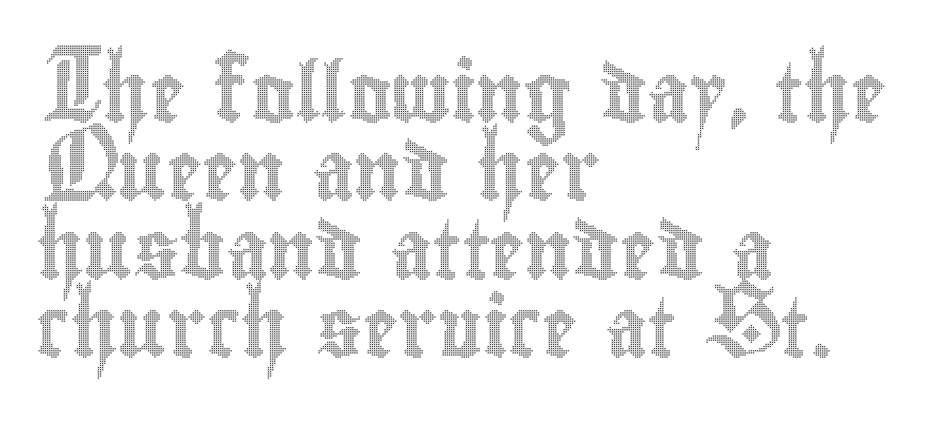
{"italic": "no", "width": "condensed", "x_height": "small", "monospaced": "no", "underline": "no", "align": "left", "line_spacing": "normal", "line_spacing_ratio": 1.33, "letter_spacing": "normal", "letter_spacing_em": 0.0, "glyph_px": 59}
